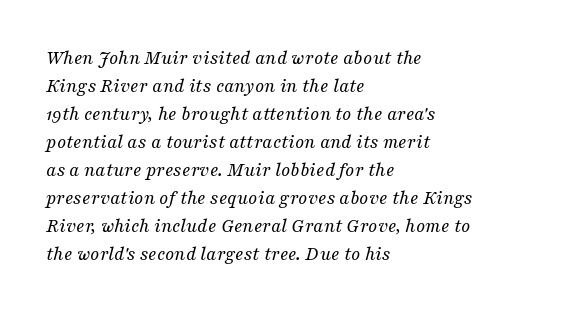
{"italic": "yes", "lean": "right", "slant_degrees": 16, "bold": "no", "underline": "no", "align": "left", "line_spacing": "normal", "line_spacing_ratio": 1.4, "letter_spacing": "normal", "letter_spacing_em": 0.0, "glyph_px": 20}
